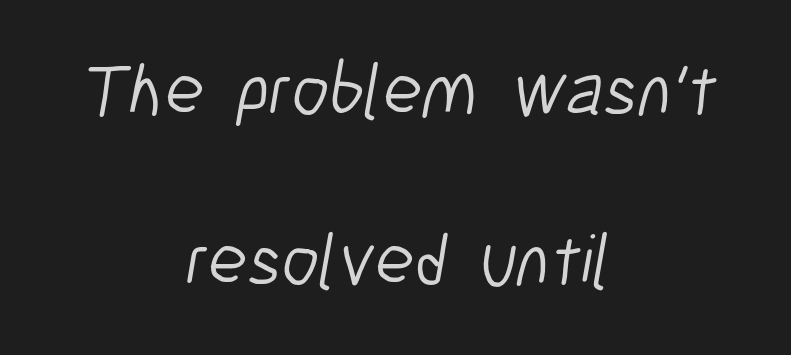
The image shows 73 px light, condensed sans-serif type; set centered, loose line spacing (2.33x), normal letter spacing, not underlined; low stroke contrast and a medium x-height.
